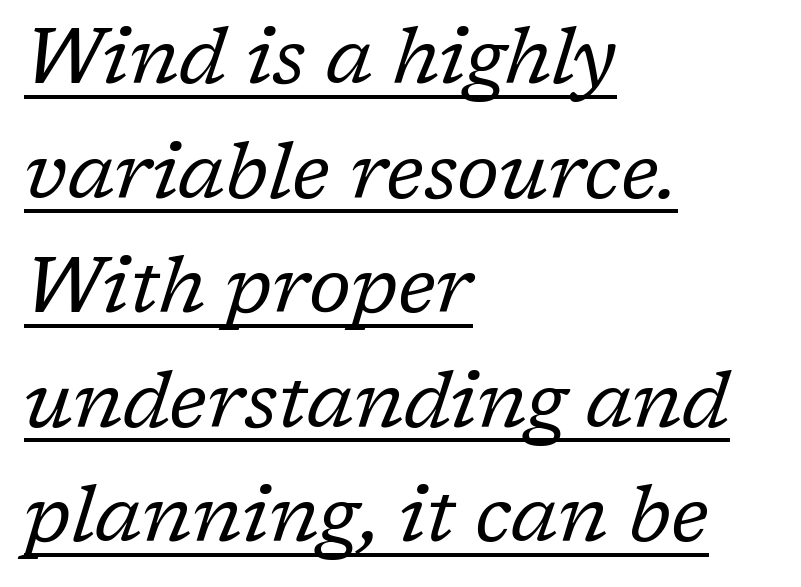
These characters rest on top of a visible drawn line. No letter is thick-stroked: the sample isn't bold. Serif or sans? Serif — the stroke terminals have little feet. These lines stack with their left ends in a neat column. Look at the tracking — it's just the regular setting, nothing added. A typesetter would call this leading conventional body-copy spacing.
